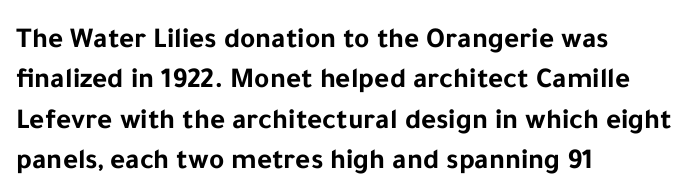
{"serif": "no", "italic": "no", "bold": "yes", "weight": "bold", "width": "normal", "stroke_contrast": "low", "x_height": "medium", "monospaced": "no", "underline": "no", "align": "left", "line_spacing": "normal", "line_spacing_ratio": 1.39, "letter_spacing": "normal", "letter_spacing_em": 0.0, "glyph_px": 29}
